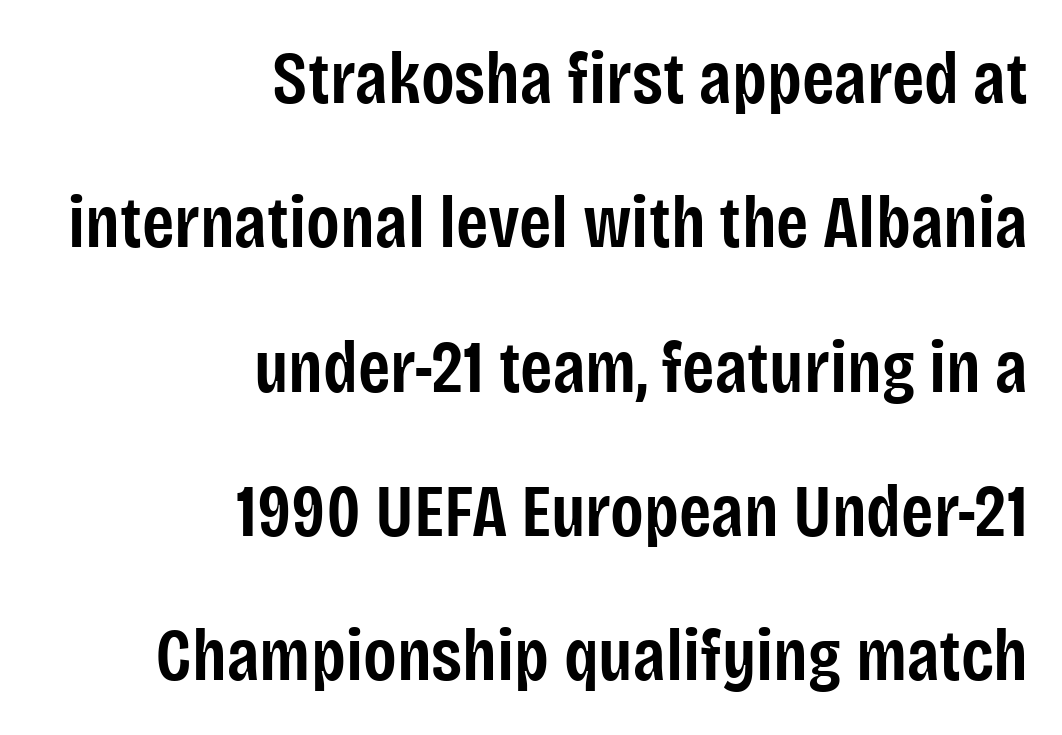
The image shows 74 px semibold, condensed sans-serif type, upright; set right-aligned, loose line spacing (1.95x), normal letter spacing, not underlined; low stroke contrast and a large x-height.
